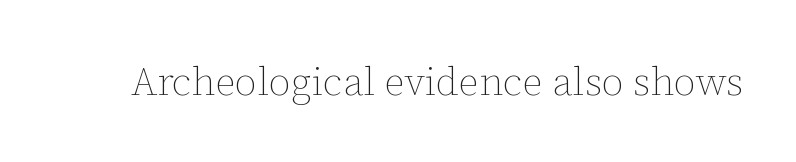
The image shows 40 px thin type, upright; set normal letter spacing, not underlined; low stroke contrast and a medium x-height.
